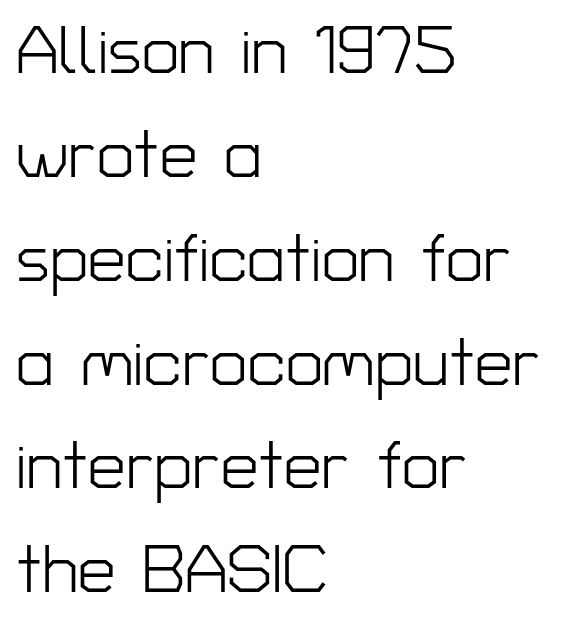
Q: Is the text bold? A: No.
Q: Is the text italic (slanted)? A: No, it is upright.
Q: Is the typeface a serif or a sans-serif typeface? A: Sans-serif.
Q: Is the text underlined? A: No.
Q: How is the paragraph aligned? A: Left-aligned.
Q: Is the spacing between letters normal or unusually wide? A: Normal.
Q: Is the spacing between lines tight, normal or loose? A: Normal.
Q: Width (condensed, normal, or wide)? A: Normal.
Q: Stroke contrast? A: Low.
Q: x-height? A: Medium.
Q: Monospaced? A: No.
